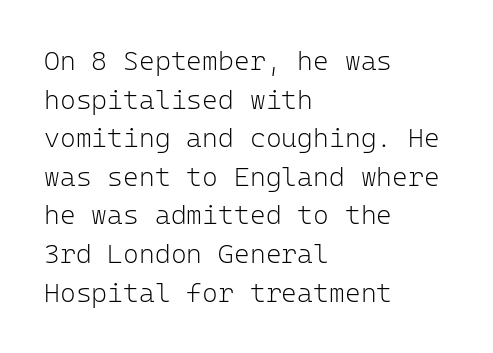
The image shows 27 px text type, upright; set left-aligned, normal line spacing (1.43x), normal letter spacing, not underlined.
